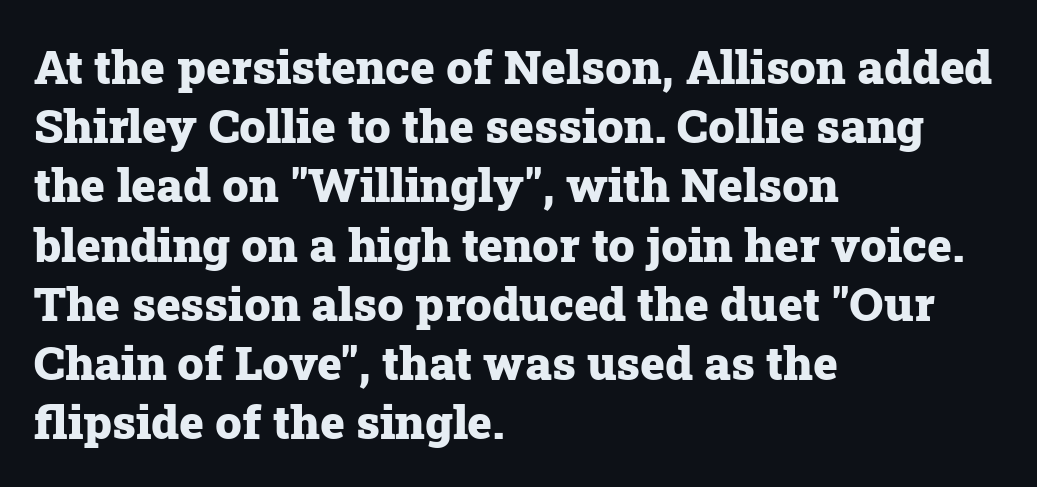
Q: Is the text bold? A: Yes.
Q: Is the text italic (slanted)? A: No, it is upright.
Q: Is the typeface a serif or a sans-serif typeface? A: Serif.
Q: Is the text underlined? A: No.
Q: How is the paragraph aligned? A: Left-aligned.
Q: Is the spacing between letters normal or unusually wide? A: Normal.
Q: Is the spacing between lines tight, normal or loose? A: Normal.
Q: Width (condensed, normal, or wide)? A: Normal.
Q: Stroke contrast? A: Low.
Q: x-height? A: Medium.
Q: Monospaced? A: No.
